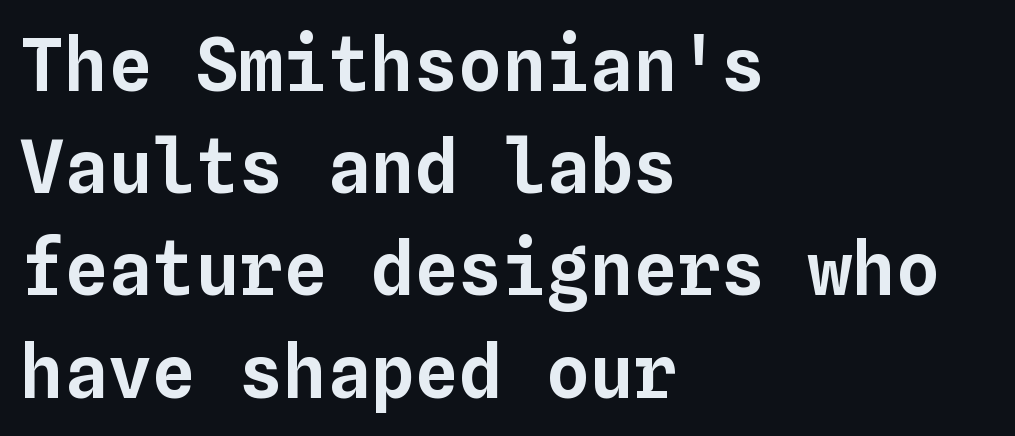
The image shows 73 px text type, upright, monospaced; set left-aligned, normal line spacing (1.4x), normal letter spacing, not underlined; low stroke contrast and a medium x-height.
